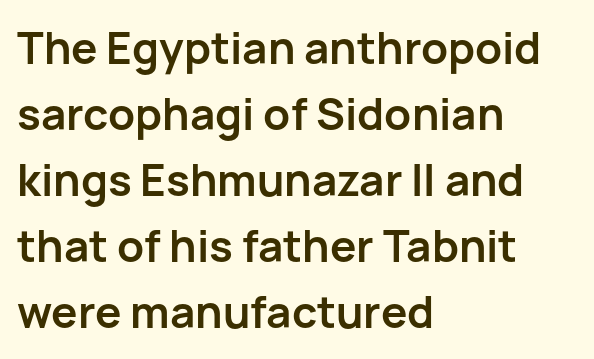
Q: Is the text bold? A: Yes.
Q: Is the text italic (slanted)? A: No, it is upright.
Q: Is the typeface a serif or a sans-serif typeface? A: Sans-serif.
Q: Is the text underlined? A: No.
Q: How is the paragraph aligned? A: Left-aligned.
Q: Is the spacing between letters normal or unusually wide? A: Normal.
Q: Is the spacing between lines tight, normal or loose? A: Normal.
Q: Width (condensed, normal, or wide)? A: Normal.
Q: Stroke contrast? A: Low.
Q: x-height? A: Medium.
Q: Monospaced? A: No.
